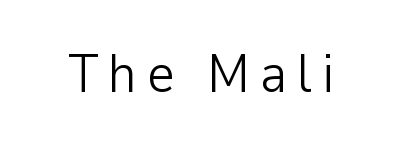
{"serif": "no", "italic": "no", "bold": "no", "weight": "light", "width": "normal", "stroke_contrast": "low", "x_height": "medium", "monospaced": "no", "underline": "no", "glyph_px": 54}
